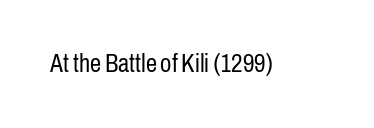
The image shows 25 px text type, upright; set normal letter spacing, not underlined.
